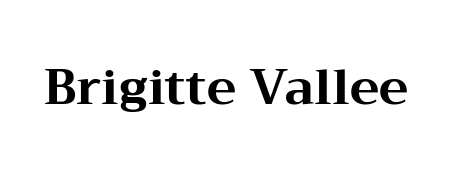
The image shows 50 px bold, wide serif type, upright; set normal letter spacing, not underlined; medium stroke contrast and a medium x-height.
